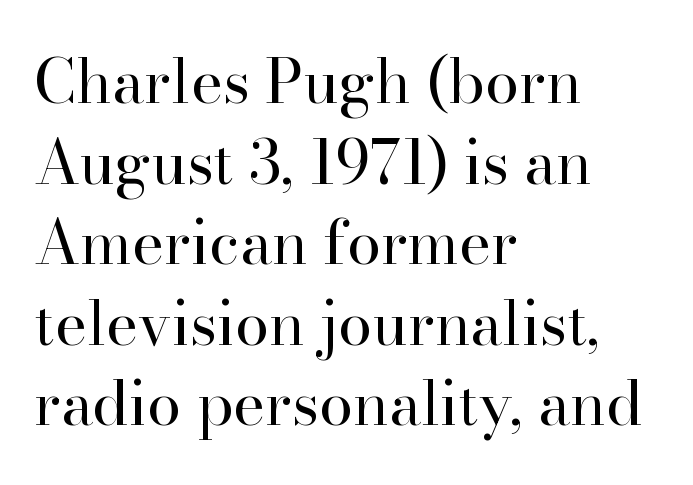
Q: Is the text bold? A: No.
Q: Is the text italic (slanted)? A: No, it is upright.
Q: Is the typeface a serif or a sans-serif typeface? A: Serif.
Q: Is the text underlined? A: No.
Q: How is the paragraph aligned? A: Left-aligned.
Q: Is the spacing between letters normal or unusually wide? A: Normal.
Q: Is the spacing between lines tight, normal or loose? A: Normal.
Q: Width (condensed, normal, or wide)? A: Normal.
Q: Stroke contrast? A: High.
Q: x-height? A: Small.
Q: Monospaced? A: No.
